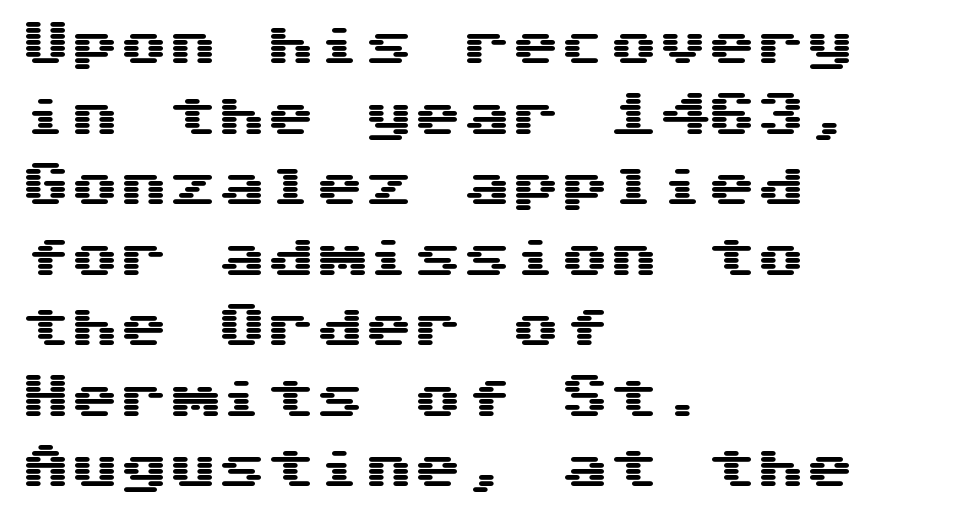
The image shows 49 px wide sans-serif type, upright, monospaced; set left-aligned, normal line spacing (1.44x), normal letter spacing, not underlined; medium stroke contrast and a medium x-height.
